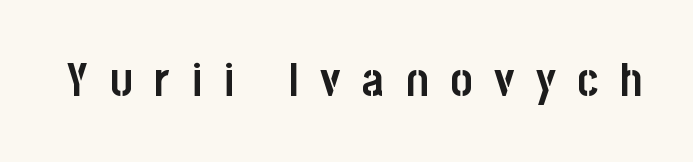
The image shows 47 px semibold, condensed sans-serif type, upright; set unusually wide letter spacing (+0.46 em), not underlined; low stroke contrast and a large x-height.
